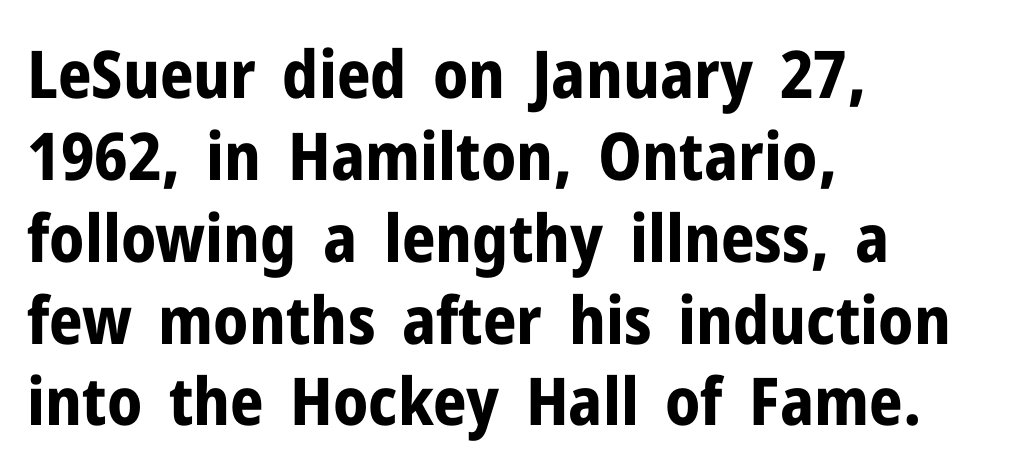
{"serif": "no", "italic": "no", "bold": "yes", "weight": "bold", "width": "normal", "stroke_contrast": "low", "x_height": "medium", "monospaced": "no", "underline": "no", "align": "left", "line_spacing_ratio": 1.24, "letter_spacing": "normal", "letter_spacing_em": 0.0, "glyph_px": 66}
